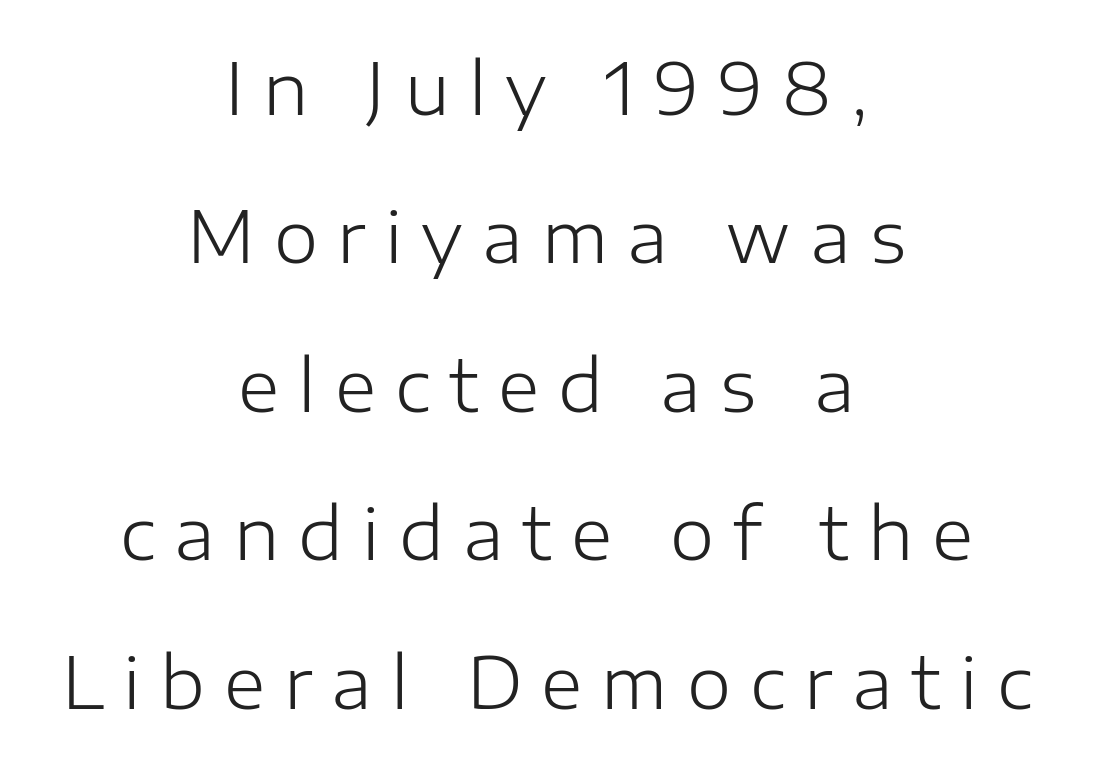
Q: Is the text bold? A: No.
Q: Is the text italic (slanted)? A: No, it is upright.
Q: Is the typeface a serif or a sans-serif typeface? A: Sans-serif.
Q: Is the text underlined? A: No.
Q: How is the paragraph aligned? A: Centered.
Q: Is the spacing between letters normal or unusually wide? A: Unusually wide.
Q: Is the spacing between lines tight, normal or loose? A: Loose.
Q: Width (condensed, normal, or wide)? A: Normal.
Q: Stroke contrast? A: Low.
Q: x-height? A: Medium.
Q: Monospaced? A: No.
